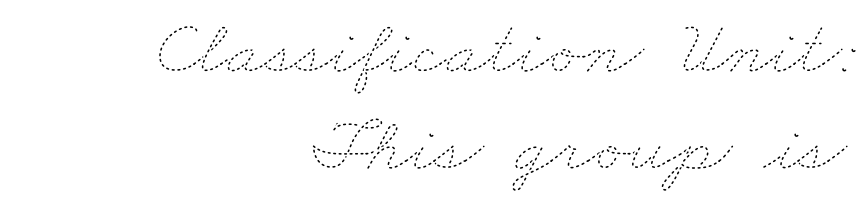
Q: Is the text bold? A: No.
Q: Is the text underlined? A: No.
Q: How is the paragraph aligned? A: Right-aligned.
Q: Is the spacing between letters normal or unusually wide? A: Normal.
Q: Width (condensed, normal, or wide)? A: Wide.
Q: Stroke contrast? A: Low.
Q: x-height? A: Small.
Q: Monospaced? A: No.
